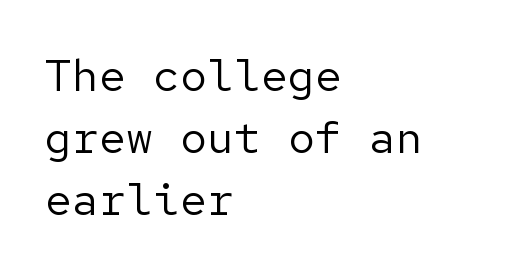
Q: Is the text bold? A: No.
Q: Is the text italic (slanted)? A: No, it is upright.
Q: Is the typeface a serif or a sans-serif typeface? A: Sans-serif.
Q: Is the text underlined? A: No.
Q: How is the paragraph aligned? A: Left-aligned.
Q: Is the spacing between letters normal or unusually wide? A: Normal.
Q: Is the spacing between lines tight, normal or loose? A: Normal.
Q: Width (condensed, normal, or wide)? A: Normal.
Q: Stroke contrast? A: Low.
Q: x-height? A: Medium.
